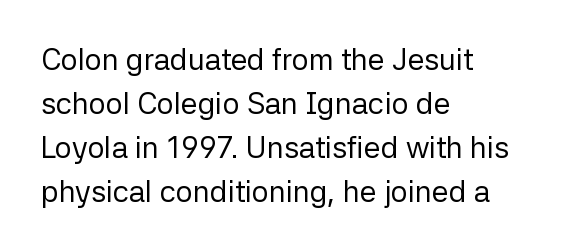
Q: Is the text bold? A: No.
Q: Is the text italic (slanted)? A: No, it is upright.
Q: Is the typeface a serif or a sans-serif typeface? A: Sans-serif.
Q: Is the text underlined? A: No.
Q: How is the paragraph aligned? A: Left-aligned.
Q: Is the spacing between letters normal or unusually wide? A: Normal.
Q: Is the spacing between lines tight, normal or loose? A: Normal.
Q: Width (condensed, normal, or wide)? A: Normal.
Q: Stroke contrast? A: Low.
Q: x-height? A: Medium.
Q: Monospaced? A: No.
